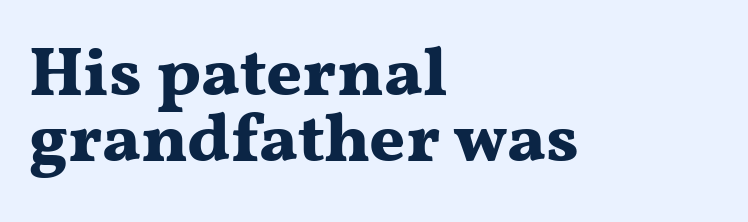
This sample uses a serif face. A typesetter would mark this as roman, not italic. On the weight axis this lands at bold, roughly 700. All the whitespace from short lines collects on the right.
